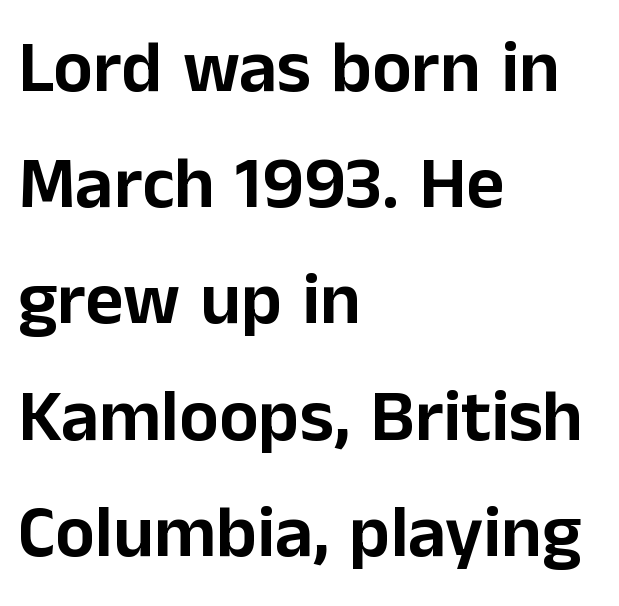
The image shows 74 px sans-serif type, upright; set left-aligned, normal line spacing (1.57x), normal letter spacing, not underlined; low stroke contrast and a medium x-height.
